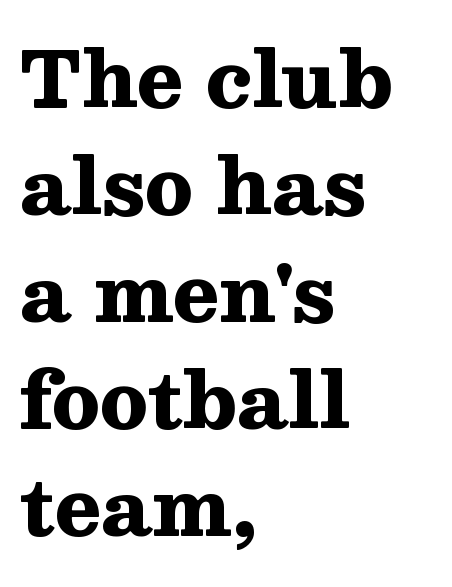
Default kerning and tracking; the words read as compact shapes. Heft: maximum for text — a bold. A serif font was chosen for this passage. The face used here is proportionally spaced, like ordinary book or web type. Style check: upright. The baseline area is clear.
